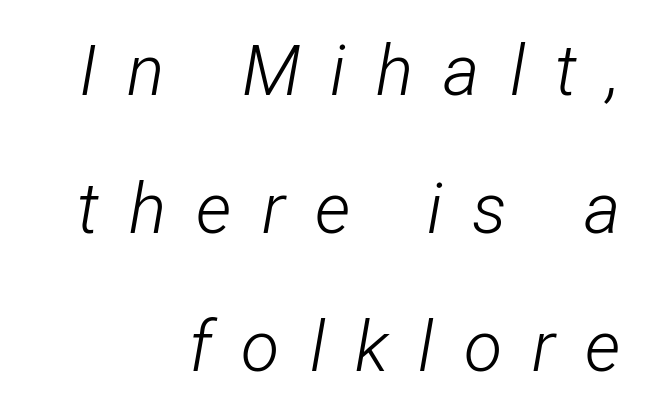
{"italic": "yes", "lean": "right", "slant_degrees": 12, "bold": "no", "weight": "light", "width": "condensed", "stroke_contrast": "low", "x_height": "medium", "monospaced": "no", "underline": "no", "align": "right", "line_spacing": "loose", "line_spacing_ratio": 1.97, "letter_spacing": "wide", "letter_spacing_em": 0.43, "glyph_px": 70}
